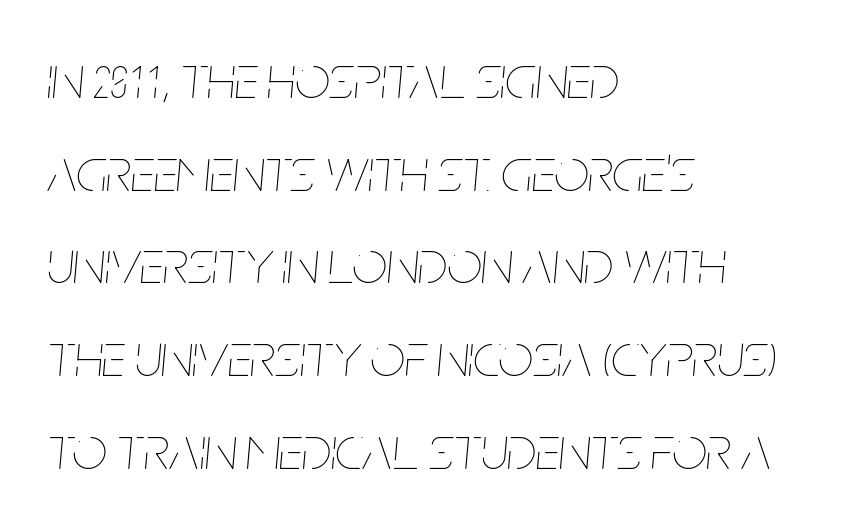
The image shows 61 px thin, condensed type, italic (leaning right); set left-aligned, normal line spacing (1.52x), normal letter spacing, not underlined; low stroke contrast and a large x-height.
